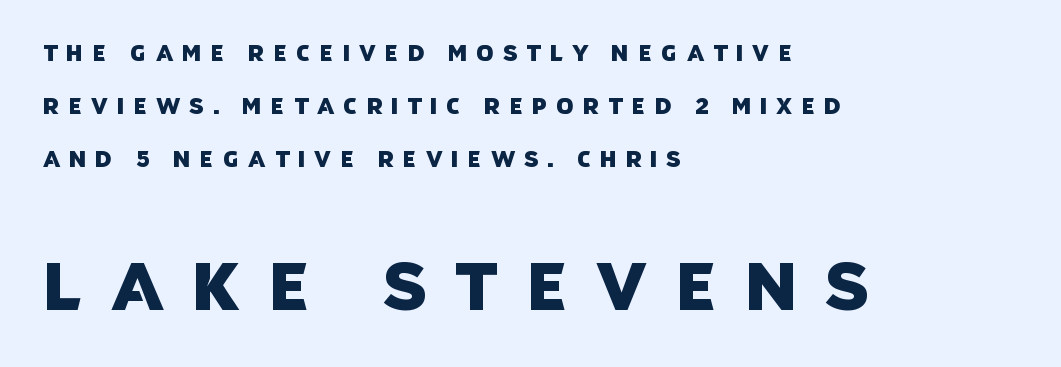
Q: Is the typeface a serif or a sans-serif typeface? A: Sans-serif.
Q: Is the text underlined? A: No.
Q: How is the paragraph aligned? A: Left-aligned.
Q: Is the spacing between letters normal or unusually wide? A: Unusually wide.
Q: Is the spacing between lines tight, normal or loose? A: Loose.
Q: Which block of text is set in a larger size, the first (top) or the second (bottom)? A: The second (bottom) one.
Q: Width (condensed, normal, or wide)? A: Normal.
Q: Stroke contrast? A: Low.
Q: x-height? A: Large.
Q: Monospaced? A: No.
